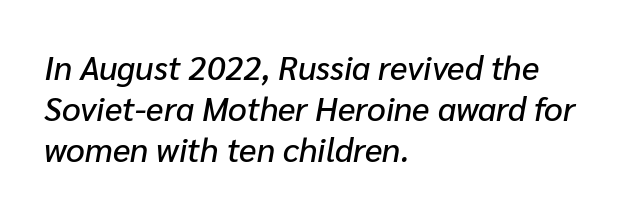
Q: Is the text italic (slanted)? A: Yes, it leans right by about 10 degrees.
Q: Is the text underlined? A: No.
Q: How is the paragraph aligned? A: Left-aligned.
Q: Is the spacing between letters normal or unusually wide? A: Normal.
Q: Width (condensed, normal, or wide)? A: Normal.
Q: Stroke contrast? A: Low.
Q: x-height? A: Medium.
Q: Monospaced? A: No.
